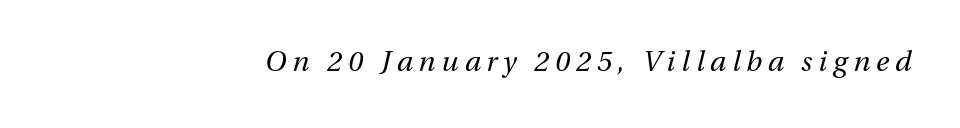
Q: Is the text bold? A: No.
Q: Is the text italic (slanted)? A: Yes, it leans right by about 13 degrees.
Q: Is the text underlined? A: No.
Q: Is the spacing between letters normal or unusually wide? A: Unusually wide.
Q: Width (condensed, normal, or wide)? A: Normal.
Q: Stroke contrast? A: Medium.
Q: x-height? A: Medium.
Q: Monospaced? A: No.
